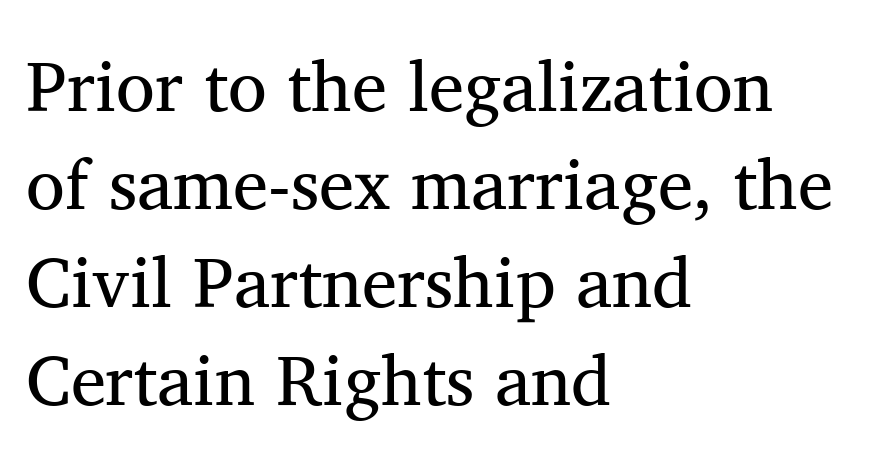
Q: Is the text bold? A: No.
Q: Is the text italic (slanted)? A: No, it is upright.
Q: Is the typeface a serif or a sans-serif typeface? A: Serif.
Q: Is the text underlined? A: No.
Q: How is the paragraph aligned? A: Left-aligned.
Q: Is the spacing between letters normal or unusually wide? A: Normal.
Q: Is the spacing between lines tight, normal or loose? A: Normal.
Q: Width (condensed, normal, or wide)? A: Normal.
Q: Stroke contrast? A: Medium.
Q: x-height? A: Medium.
Q: Monospaced? A: No.
